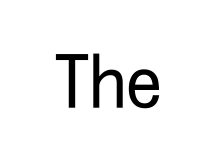
Anything drawn beneath the words? Only blank space. Look at the bottom of the vertical strokes: they stop flat, with no serifs. A typesetter would call this zero additional tracking. A light-to-regular cut is what we see here. Does the lettering tilt? It doesn't — this is upright.
